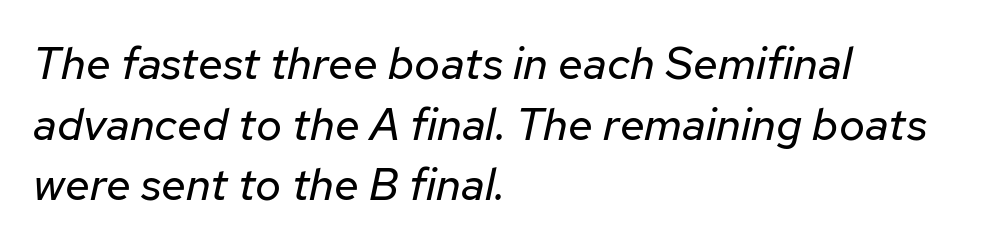
The image shows 45 px regular-weight type, italic (leaning right); set left-aligned, normal line spacing (1.35x), normal letter spacing, not underlined; low stroke contrast and a medium x-height.
